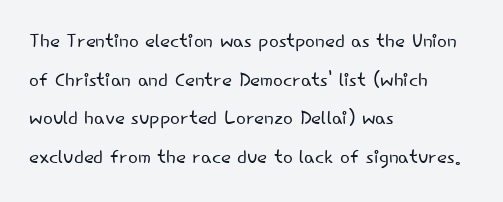
Q: Is the text bold? A: No.
Q: Is the text italic (slanted)? A: No, it is upright.
Q: Is the text underlined? A: No.
Q: How is the paragraph aligned? A: Left-aligned.
Q: Is the spacing between letters normal or unusually wide? A: Normal.
Q: Is the spacing between lines tight, normal or loose? A: Normal.
